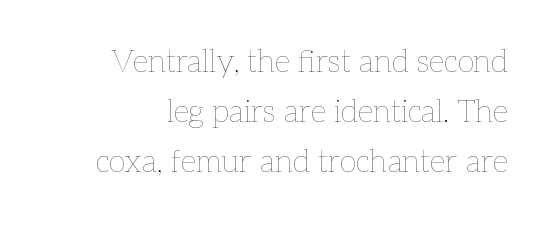
The image shows 31 px thin type, upright; set normal line spacing (1.62x), normal letter spacing, not underlined; low stroke contrast and a medium x-height.
